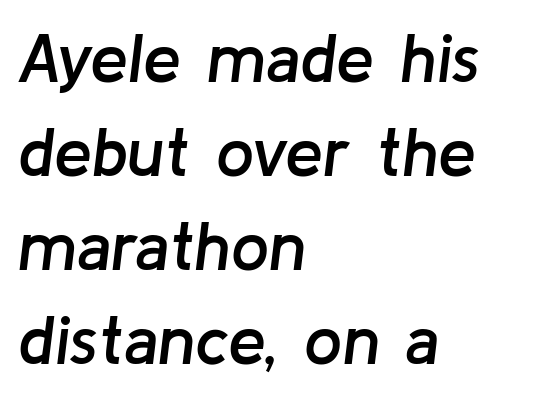
Q: Is the text bold? A: Semi-bold.
Q: Is the text italic (slanted)? A: Yes, it leans right by about 8 degrees.
Q: Is the text underlined? A: No.
Q: How is the paragraph aligned? A: Left-aligned.
Q: Is the spacing between letters normal or unusually wide? A: Normal.
Q: Is the spacing between lines tight, normal or loose? A: Normal.
Q: Width (condensed, normal, or wide)? A: Normal.
Q: Stroke contrast? A: Low.
Q: x-height? A: Medium.
Q: Monospaced? A: No.
